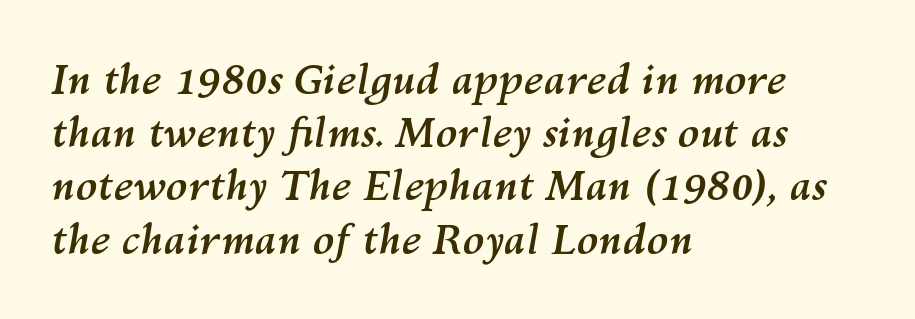
There is no visible air inserted between adjacent glyphs. Note the varied advance widths — an 'i' is clearly narrower than an 'm'. Line starts are locked; line ends wander. Compared with ordinary roman type, these characters are visibly tilted. Honestly, there is no underline to notice here at all.
